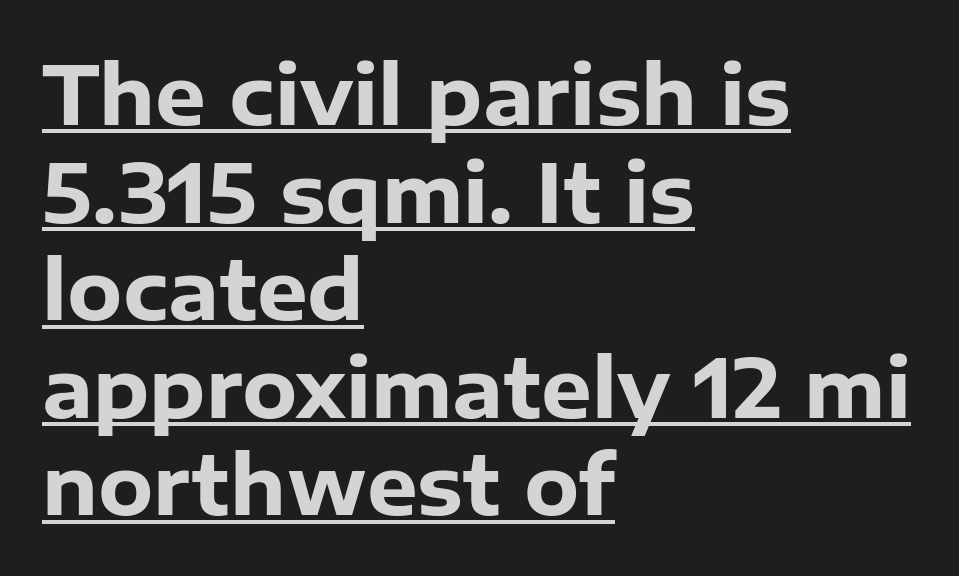
The image shows 80 px heavy sans-serif type, upright; set left-aligned, line spacing 1.22x, normal letter spacing, underlined; low stroke contrast and a medium x-height.
